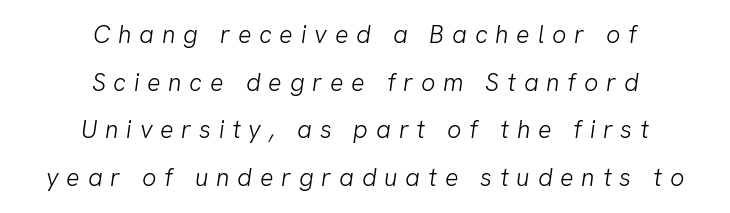
The image shows 25 px text type; set centered, loose line spacing (1.91x), unusually wide letter spacing (+0.31 em), not underlined.
